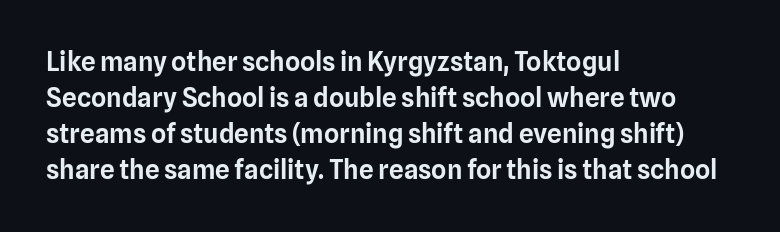
{"italic": "no", "underline": "no", "align": "left", "line_spacing": "normal", "line_spacing_ratio": 1.39, "letter_spacing": "normal", "letter_spacing_em": 0.0, "glyph_px": 26}
